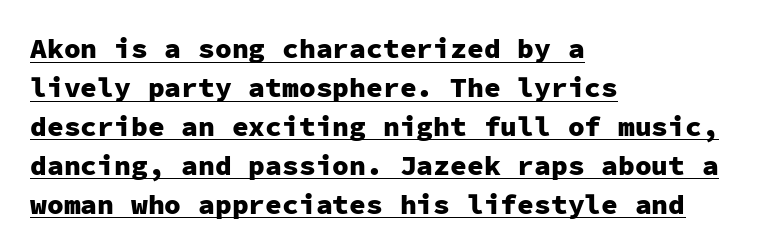
{"serif": "no", "italic": "no", "bold": "yes", "weight": "heavy", "width": "normal", "stroke_contrast": "low", "x_height": "medium", "monospaced": "yes", "underline": "yes", "align": "left", "line_spacing": "normal", "line_spacing_ratio": 1.39, "letter_spacing": "normal", "letter_spacing_em": 0.0, "glyph_px": 28}
